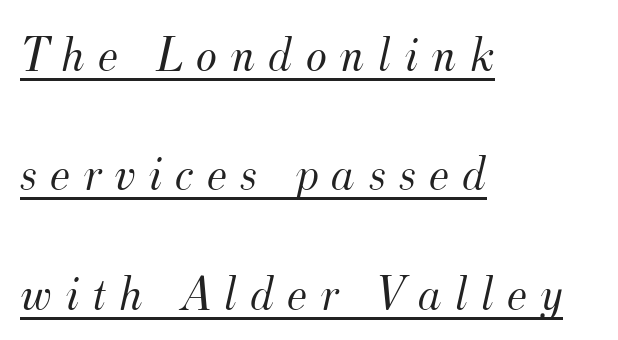
The image shows 50 px light serif type, italic (leaning right); set left-aligned, loose line spacing (2.39x), unusually wide letter spacing (+0.26 em), underlined; medium stroke contrast and a small x-height.
